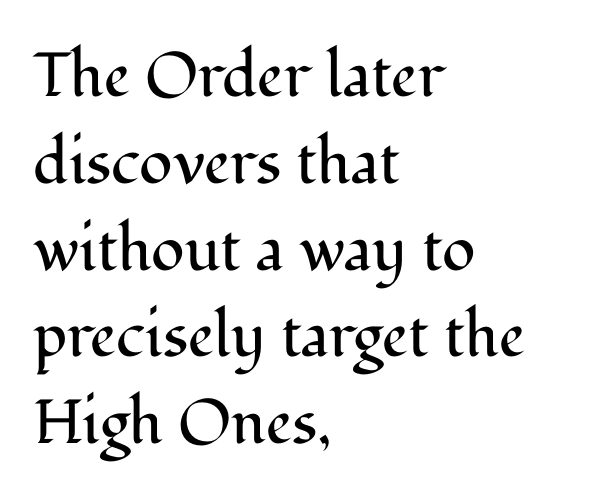
Q: Is the text bold? A: No.
Q: Is the text italic (slanted)? A: No, it is upright.
Q: Is the typeface a serif or a sans-serif typeface? A: Serif.
Q: Is the text underlined? A: No.
Q: How is the paragraph aligned? A: Left-aligned.
Q: Is the spacing between letters normal or unusually wide? A: Normal.
Q: Is the spacing between lines tight, normal or loose? A: Normal.
Q: Width (condensed, normal, or wide)? A: Normal.
Q: Stroke contrast? A: Medium.
Q: x-height? A: Medium.
Q: Monospaced? A: No.
